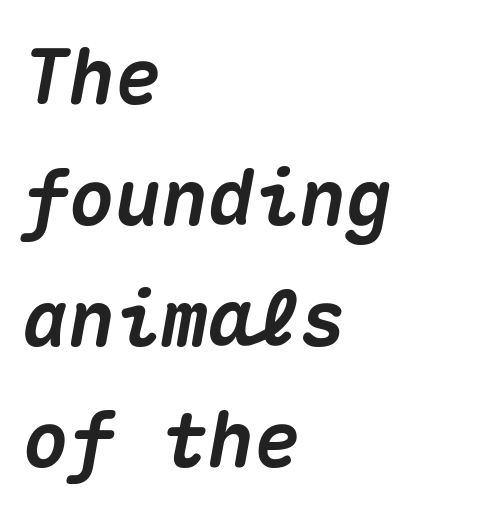
Q: Is the text bold? A: Yes.
Q: Is the text italic (slanted)? A: Yes, it leans right by about 10 degrees.
Q: Is the text underlined? A: No.
Q: How is the paragraph aligned? A: Left-aligned.
Q: Is the spacing between letters normal or unusually wide? A: Normal.
Q: Is the spacing between lines tight, normal or loose? A: Normal.
Q: Width (condensed, normal, or wide)? A: Normal.
Q: Stroke contrast? A: Medium.
Q: x-height? A: Medium.
Q: Monospaced? A: Yes.
